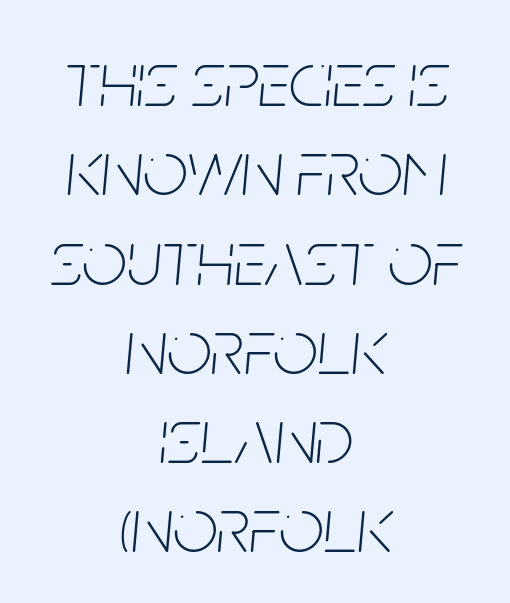
The image shows 79 px thin, condensed type, italic (leaning right); set centered, tight line spacing (1.13x), normal letter spacing, not underlined; low stroke contrast and a large x-height.
